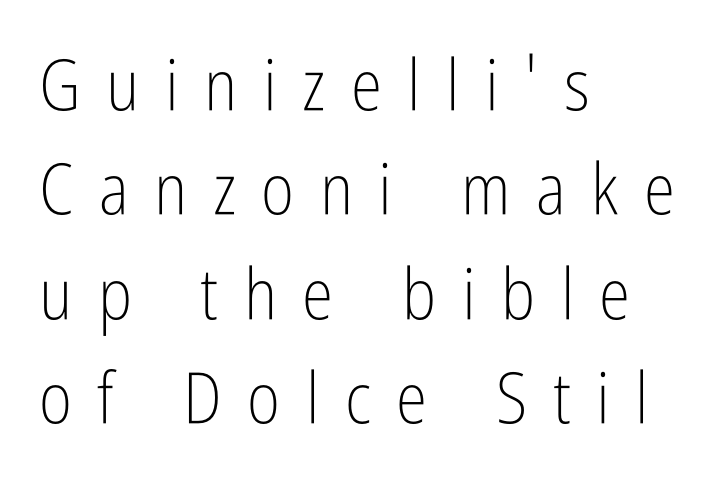
Letters rest on an invisible, unmarked baseline. Unbolded letterforms with no extra heft. Think of a printed novel: that variable character pitch is what you see here. The passage shown has open, widely tracked lettering throughout. This rendering uses left alignment, leaving the right contour irregular. The type family on display is of the sans-serif kind.
